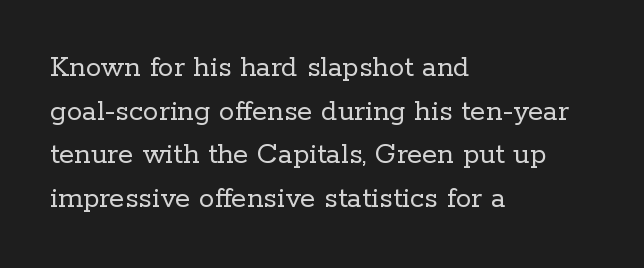
The image shows 31 px regular-weight serif type, upright; set left-aligned, normal line spacing (1.41x), normal letter spacing, not underlined; low stroke contrast and a medium x-height.
